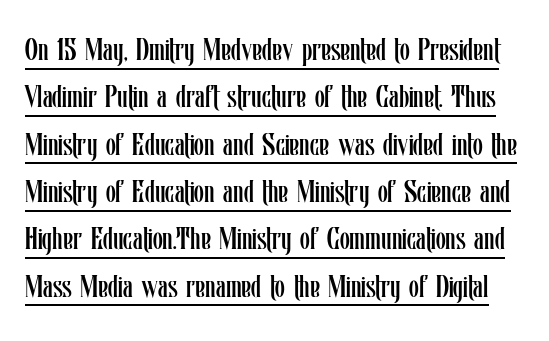
The image shows 32 px regular-weight, condensed type, upright; set normal line spacing (1.48x), normal letter spacing, underlined; low stroke contrast and a medium x-height.
